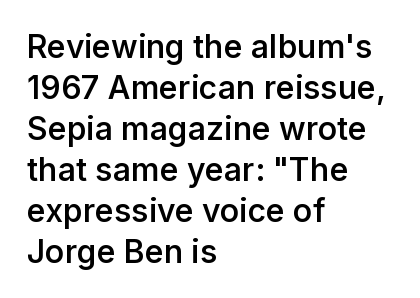
{"serif": "no", "italic": "no", "bold": "semi", "weight": "semibold", "width": "normal", "stroke_contrast": "low", "x_height": "medium", "monospaced": "no", "underline": "no", "align": "left", "line_spacing": "normal", "line_spacing_ratio": 1.28, "letter_spacing": "normal", "letter_spacing_em": 0.0, "glyph_px": 32}
